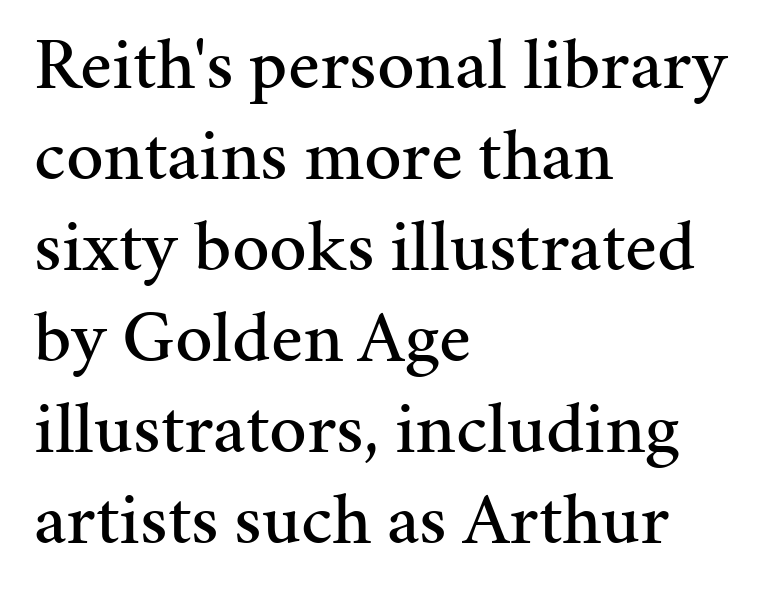
The space beneath each line is pristine and unruled. These lines are composed in type with serifs. Italic? Not at all — the glyphs are vertical. Nobody touched the tracking dial on this one.
